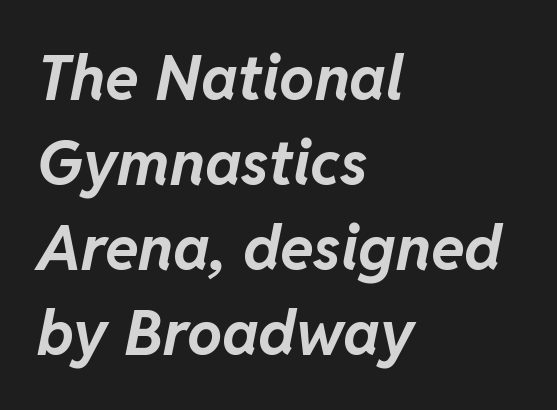
Words appear dense and cohesive because spacing is normal. Proportional: the letters do not fall into vertical columns. A clean baseline with only descenders dipping below it. The designer left line spacing at the default.
